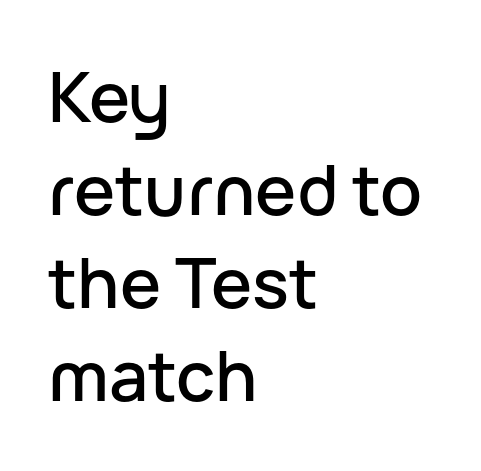
Q: Is the text italic (slanted)? A: No, it is upright.
Q: Is the typeface a serif or a sans-serif typeface? A: Sans-serif.
Q: Is the text underlined? A: No.
Q: How is the paragraph aligned? A: Left-aligned.
Q: Is the spacing between letters normal or unusually wide? A: Normal.
Q: Is the spacing between lines tight, normal or loose? A: Normal.
Q: Width (condensed, normal, or wide)? A: Normal.
Q: Stroke contrast? A: Low.
Q: x-height? A: Medium.
Q: Monospaced? A: No.
